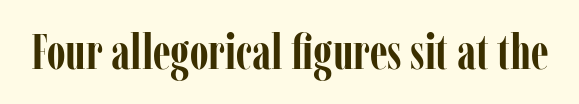
Unlike italic type, these characters show no tilt at all. Compared with an ordinary text face, these strokes are far heavier — a full bold. The space beneath each line is pristine and unruled. Proportional: the letters do not fall into vertical columns.
